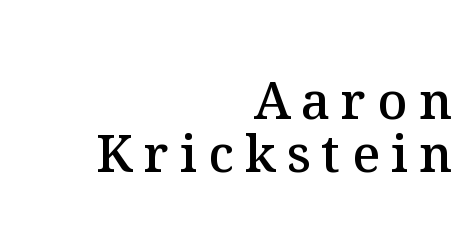
{"italic": "no", "bold": "semi", "weight": "semibold", "width": "normal", "stroke_contrast": "medium", "x_height": "medium", "monospaced": "no", "underline": "no", "align": "right", "line_spacing": "tight", "line_spacing_ratio": 1.04, "letter_spacing": "wide", "letter_spacing_em": 0.22, "glyph_px": 51}
